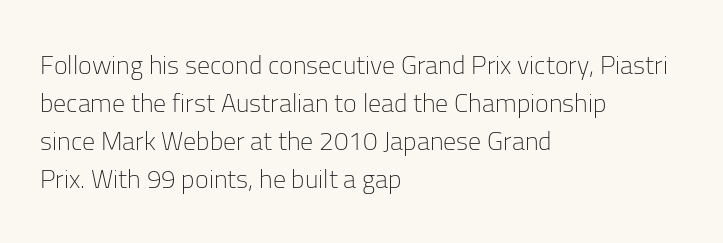
The image shows 26 px text type, upright; set left-aligned, normal line spacing (1.46x), normal letter spacing, not underlined.
